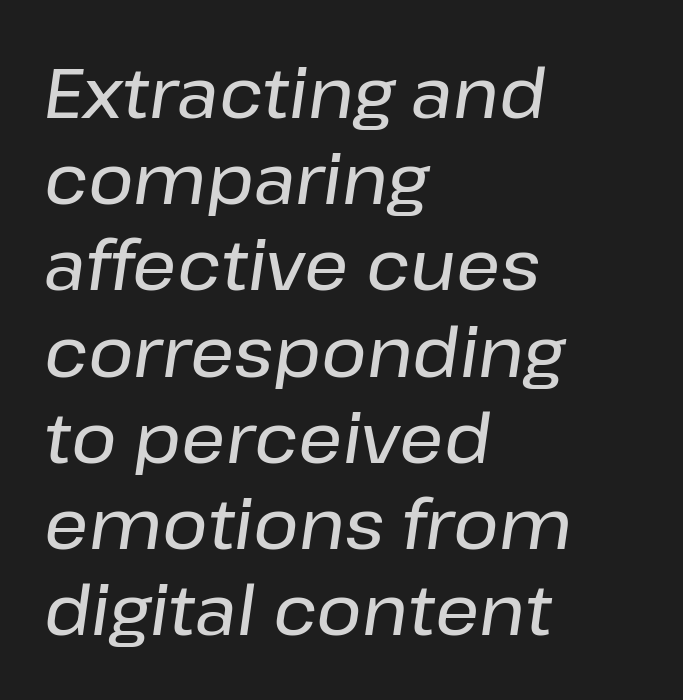
{"italic": "yes", "lean": "right", "slant_degrees": 8, "width": "normal", "stroke_contrast": "low", "x_height": "medium", "monospaced": "no", "underline": "no", "align": "left", "line_spacing": "normal", "line_spacing_ratio": 1.25, "letter_spacing": "normal", "letter_spacing_em": 0.0, "glyph_px": 69}
